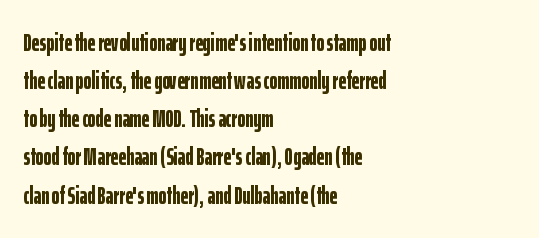
{"italic": "no", "bold": "yes", "underline": "no", "align": "left", "line_spacing": "normal", "line_spacing_ratio": 1.59, "letter_spacing": "normal", "letter_spacing_em": 0.0, "glyph_px": 24}
